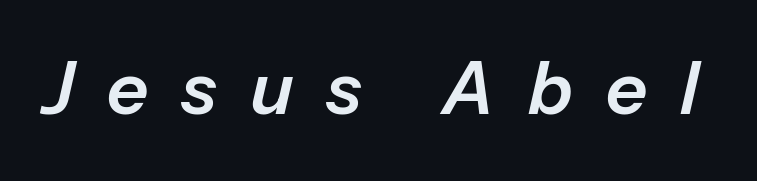
Q: Is the text italic (slanted)? A: Yes, it leans right by about 13 degrees.
Q: Is the text underlined? A: No.
Q: Is the spacing between letters normal or unusually wide? A: Unusually wide.
Q: Width (condensed, normal, or wide)? A: Normal.
Q: Stroke contrast? A: Low.
Q: x-height? A: Medium.
Q: Monospaced? A: No.
